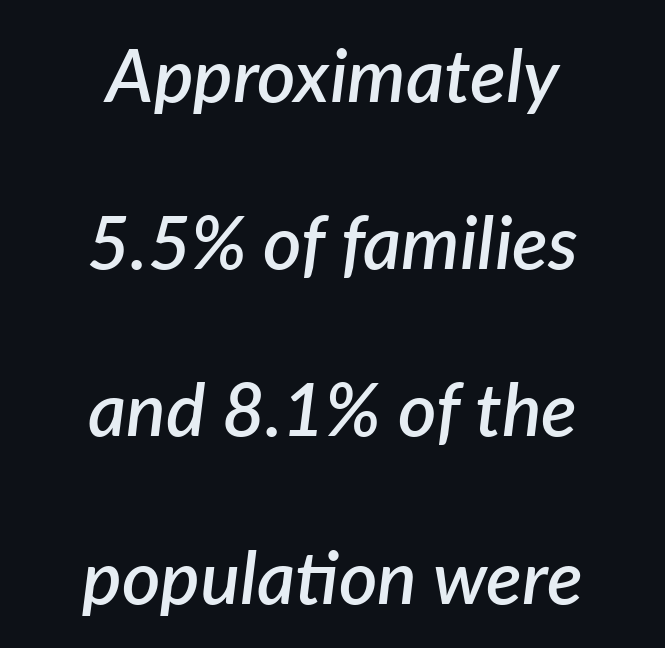
Q: Is the text bold? A: Semi-bold.
Q: Is the text italic (slanted)? A: Yes, it leans right by about 7 degrees.
Q: Is the text underlined? A: No.
Q: How is the paragraph aligned? A: Centered.
Q: Is the spacing between letters normal or unusually wide? A: Normal.
Q: Is the spacing between lines tight, normal or loose? A: Loose.
Q: Width (condensed, normal, or wide)? A: Normal.
Q: Stroke contrast? A: Low.
Q: x-height? A: Medium.
Q: Monospaced? A: No.
